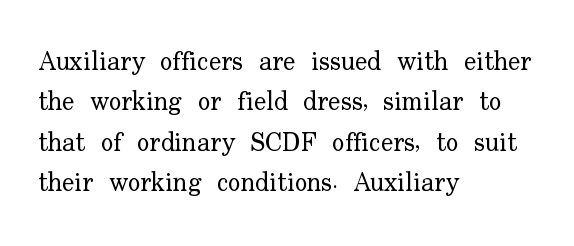
Q: Is the text bold? A: No.
Q: Is the text italic (slanted)? A: No, it is upright.
Q: Is the text underlined? A: No.
Q: How is the paragraph aligned? A: Left-aligned.
Q: Is the spacing between letters normal or unusually wide? A: Normal.
Q: Is the spacing between lines tight, normal or loose? A: Normal.
